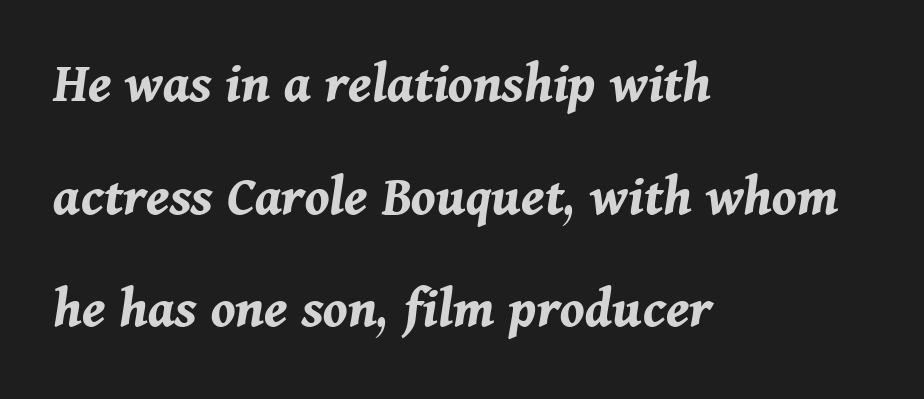
The image shows 58 px bold type, italic (leaning right); set left-aligned, loose line spacing (1.94x), normal letter spacing, not underlined; medium stroke contrast and a medium x-height.
